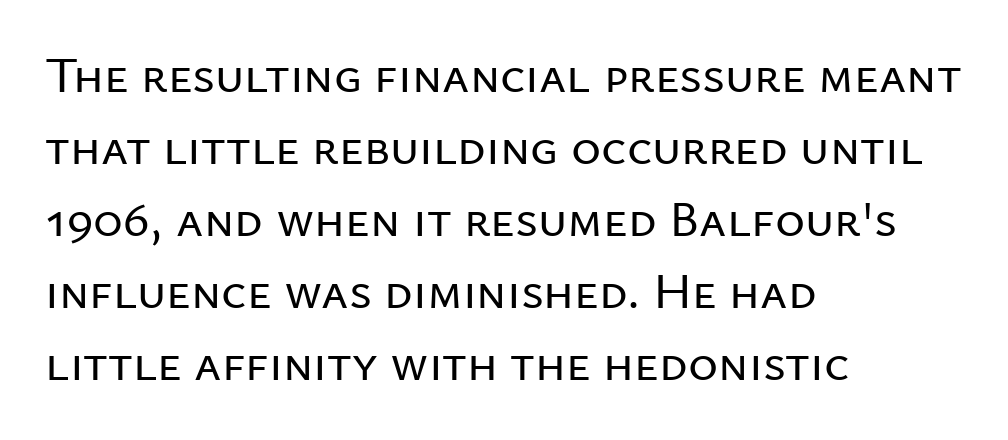
{"serif": "no", "italic": "no", "width": "normal", "stroke_contrast": "low", "x_height": "medium", "monospaced": "no", "underline": "no", "align": "left", "line_spacing": "normal", "line_spacing_ratio": 1.41, "letter_spacing": "normal", "letter_spacing_em": 0.0, "glyph_px": 51}
